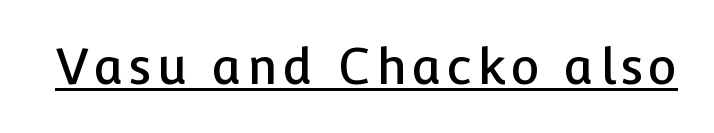
{"serif": "no", "italic": "no", "width": "normal", "stroke_contrast": "low", "x_height": "medium", "monospaced": "no", "underline": "yes", "glyph_px": 49}
